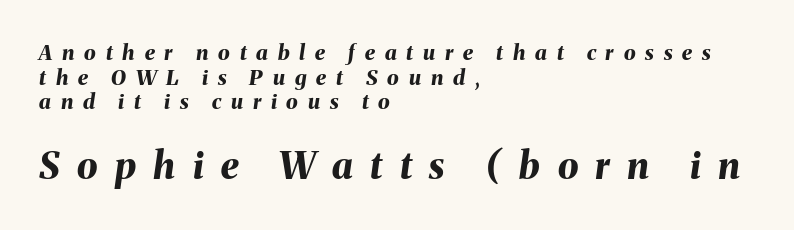
{"italic": "yes", "lean": "right", "slant_degrees": 8, "bold": "yes", "weight": "bold", "width": "normal", "stroke_contrast": "medium", "x_height": "medium", "monospaced": "no", "underline": "no", "align": "left", "line_spacing_ratio": 1.17, "letter_spacing": "wide", "letter_spacing_em": 0.47, "larger_block": "second", "size_ratio": 1.76, "glyph_px": 37}
